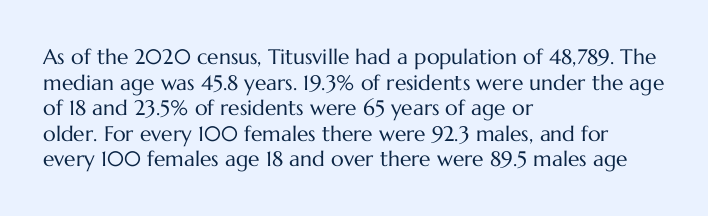
The image shows 21 px text type, upright; set left-aligned, line spacing 1.22x, normal letter spacing, not underlined.
